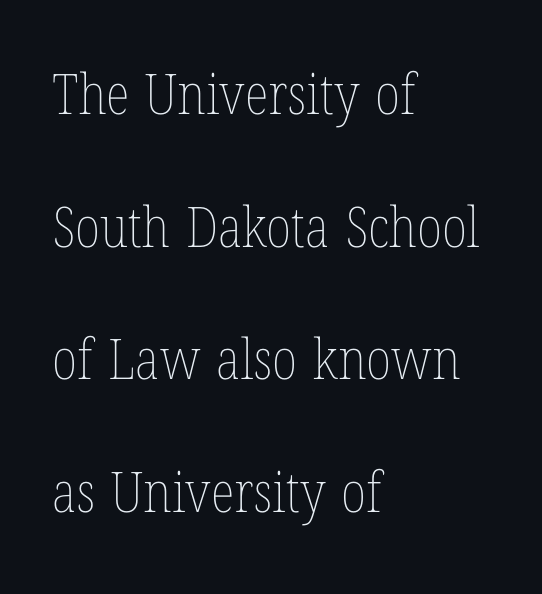
The rendering keeps characters at their native spacing. Think standard paragraph weight, or any step lighter than that. Is there any slant? The stems are plumb. Is the block centered? No — it sits flush against the left margin. This sample has the flowing, uneven cadence of proportional lettering.
